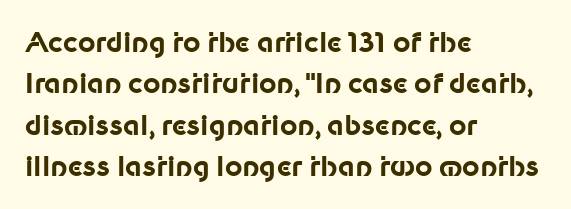
Q: Is the text bold? A: Yes.
Q: Is the text italic (slanted)? A: No, it is upright.
Q: Is the text underlined? A: No.
Q: How is the paragraph aligned? A: Left-aligned.
Q: Is the spacing between letters normal or unusually wide? A: Normal.
Q: Is the spacing between lines tight, normal or loose? A: Normal.
